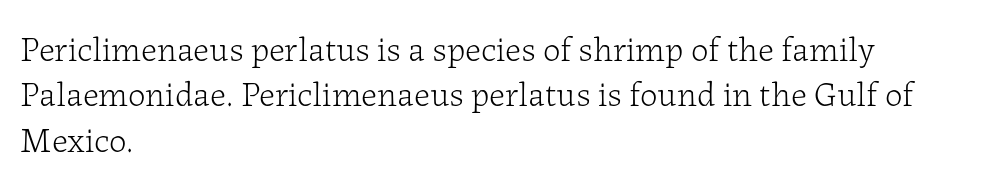
Q: Is the text bold? A: No.
Q: Is the text italic (slanted)? A: No, it is upright.
Q: Is the typeface a serif or a sans-serif typeface? A: Serif.
Q: Is the text underlined? A: No.
Q: How is the paragraph aligned? A: Left-aligned.
Q: Is the spacing between letters normal or unusually wide? A: Normal.
Q: Is the spacing between lines tight, normal or loose? A: Normal.
Q: Width (condensed, normal, or wide)? A: Normal.
Q: Stroke contrast? A: Low.
Q: x-height? A: Medium.
Q: Monospaced? A: No.
